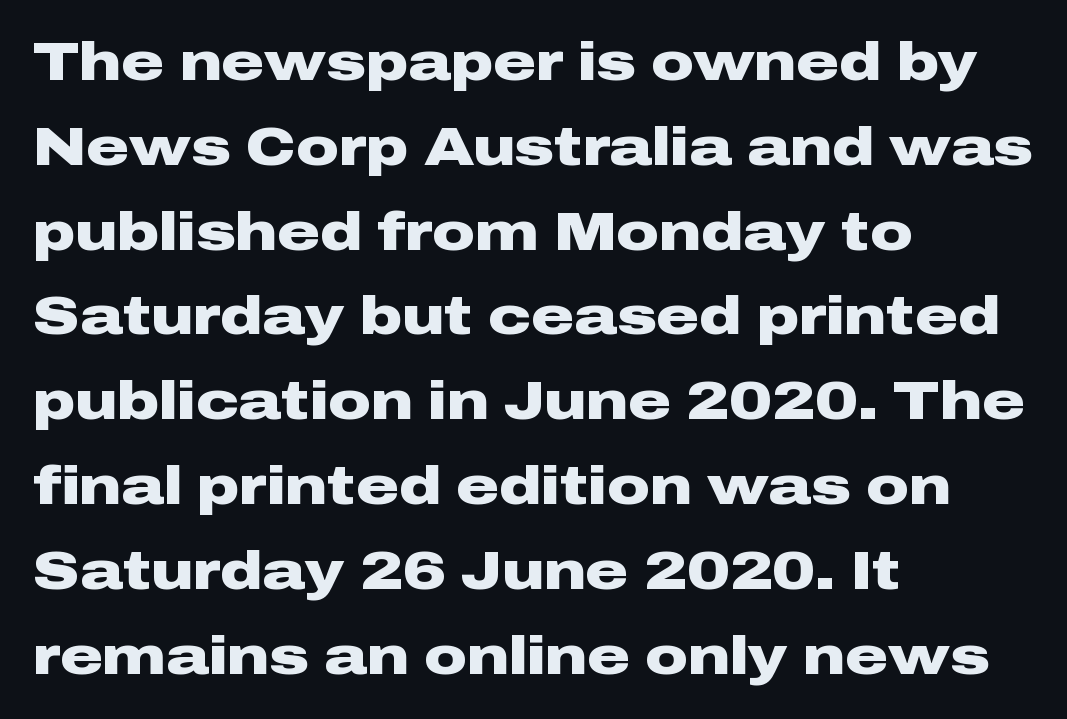
Character widths vary here, with narrow letters taking less room than wide ones. Stroke terminals: plain, sans-serif. Which margin do the lines hug? The left one — the right edge is uneven. Look at the tracking — it's just the regular setting, nothing added. Notice how thick the strokes are: this is what a full bold looks like.
